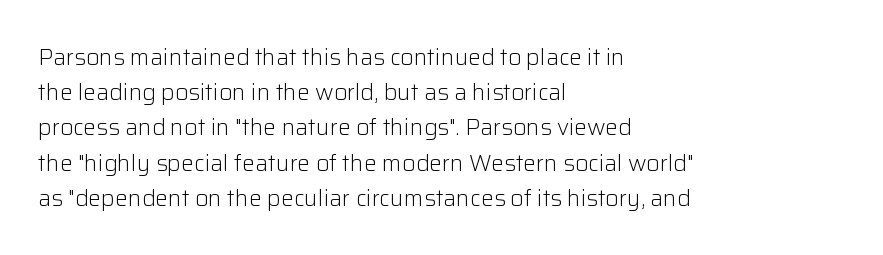
A typesetter would call this leading conventional body-copy spacing. Casual observation: everything's shoved over to the left. Counters stay open thanks to moderate or lighter strokes. The lettering stays uniformly vertical, giving the passage a roman look. No extra tracking has been applied to these lines. The gap between lines stays unmarked.
